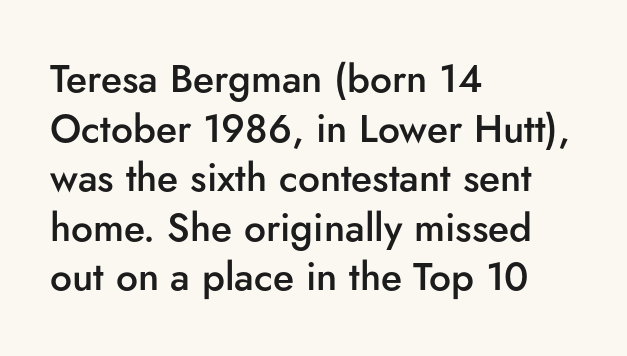
The image shows 39 px semibold sans-serif type, upright; set left-aligned, normal line spacing (1.27x), normal letter spacing, not underlined; low stroke contrast and a small x-height.
